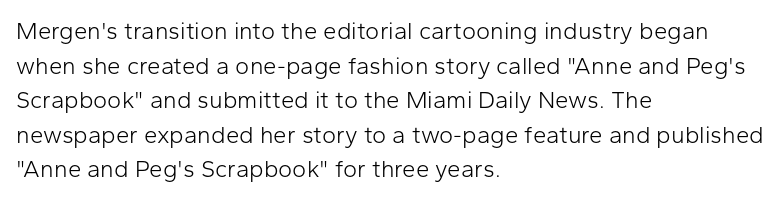
The image shows 24 px text type, upright; set left-aligned, normal line spacing (1.44x), normal letter spacing, not underlined.
